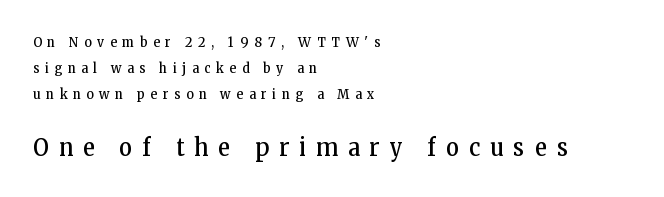
A quiet, ordinary-to-light weight characterises the typeface. Style check: upright. The lines are quadded left. The block sitting lower on the canvas is the one with enlarged characters. Letter spacing: wide.
